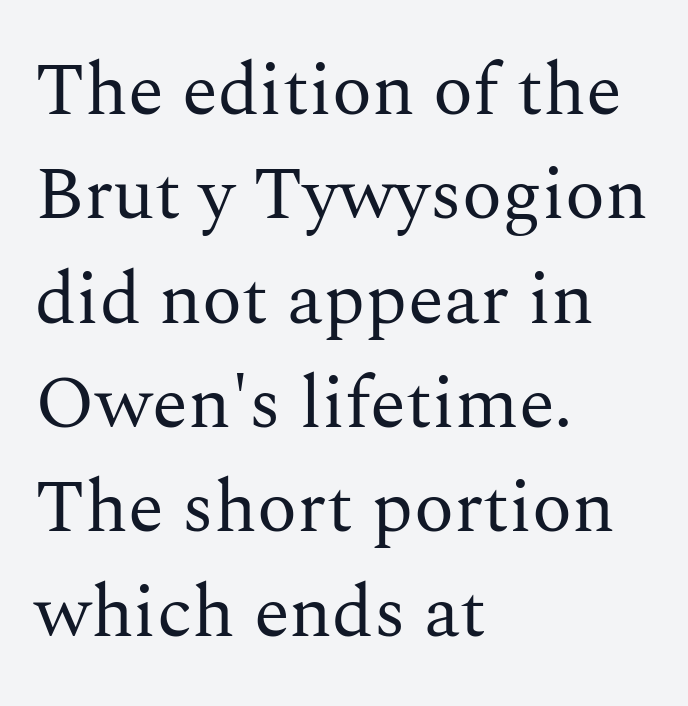
{"serif": "yes", "italic": "no", "bold": "no", "weight": "regular", "width": "normal", "stroke_contrast": "medium", "x_height": "medium", "monospaced": "no", "underline": "no", "align": "left", "line_spacing": "normal", "line_spacing_ratio": 1.41, "letter_spacing": "normal", "letter_spacing_em": 0.0, "glyph_px": 74}
